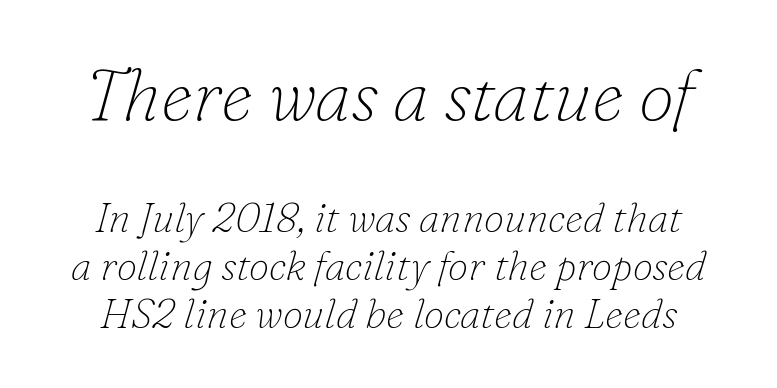
The image shows 72 px thin serif type, italic (leaning right); set line spacing 1.17x, normal letter spacing, not underlined; the first (top) block is 1.76x larger; low stroke contrast and a small x-height.
